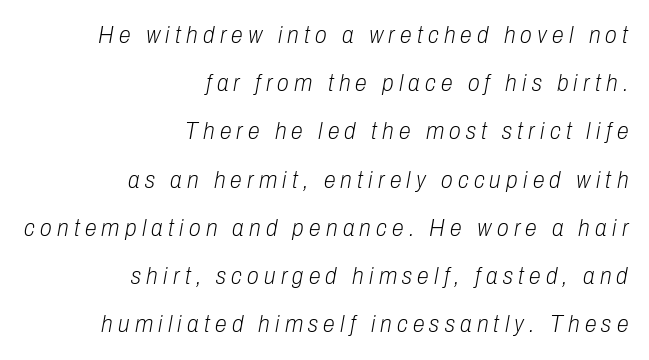
The image shows 24 px text type, italic (leaning right); set right-aligned, loose line spacing (2.01x), unusually wide letter spacing (+0.22 em), not underlined.
